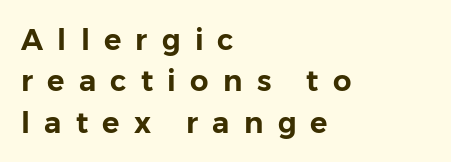
The image shows 29 px sans-serif type, upright; set left-aligned, normal line spacing (1.43x), unusually wide letter spacing (+0.49 em), not underlined; low stroke contrast and a medium x-height.
